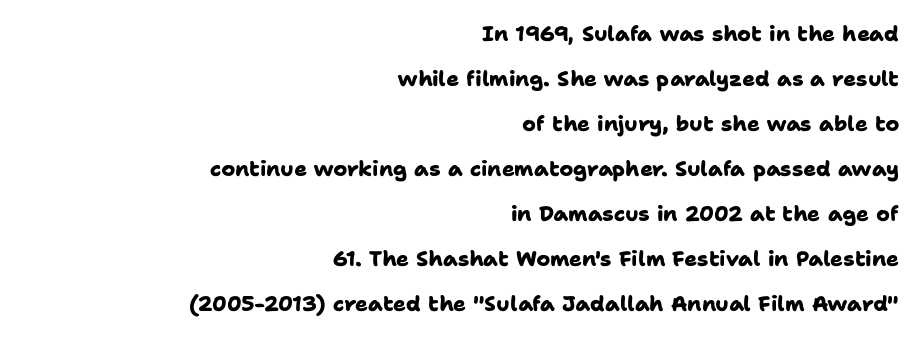
The image shows 21 px bold type; set right-aligned, loose line spacing (2.14x), normal letter spacing, not underlined.
